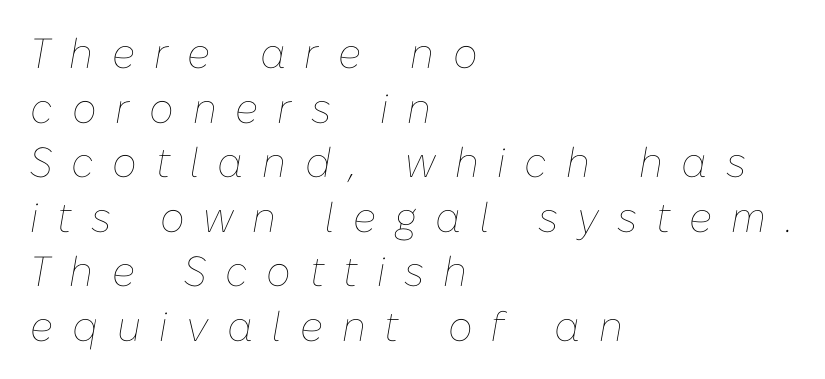
The image shows 42 px thin type, italic (leaning right); set left-aligned, normal line spacing (1.3x), unusually wide letter spacing (+0.45 em), not underlined; low stroke contrast and a medium x-height.
